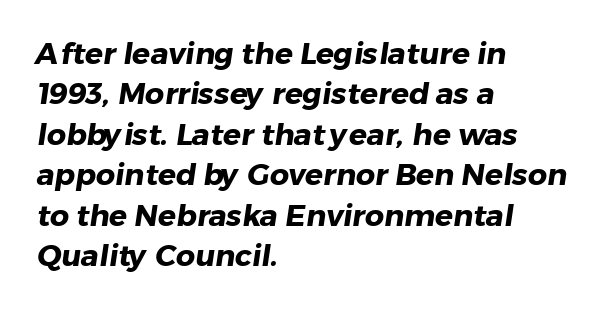
This sample uses a sans-serif face. Regarding leading, the lines here are spaced in the standard way. Anything drawn beneath the words? Only blank space. Students, note that the glyphs here touch the page at normal intervals. Does the copy run flush right? No — it runs flush left.
